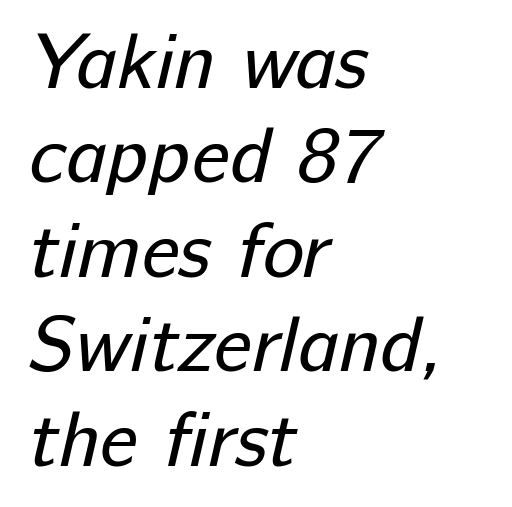
Think standard paragraph weight, or any step lighter than that. A typesetter would label this face a sans. The zone under the glyphs is completely vacant. Casual observation: everything's shoved over to the left.
